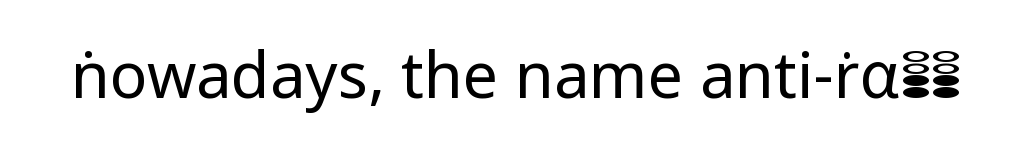
The image shows 63 px regular-weight sans-serif type, upright; set normal letter spacing, not underlined; low stroke contrast and a medium x-height.
